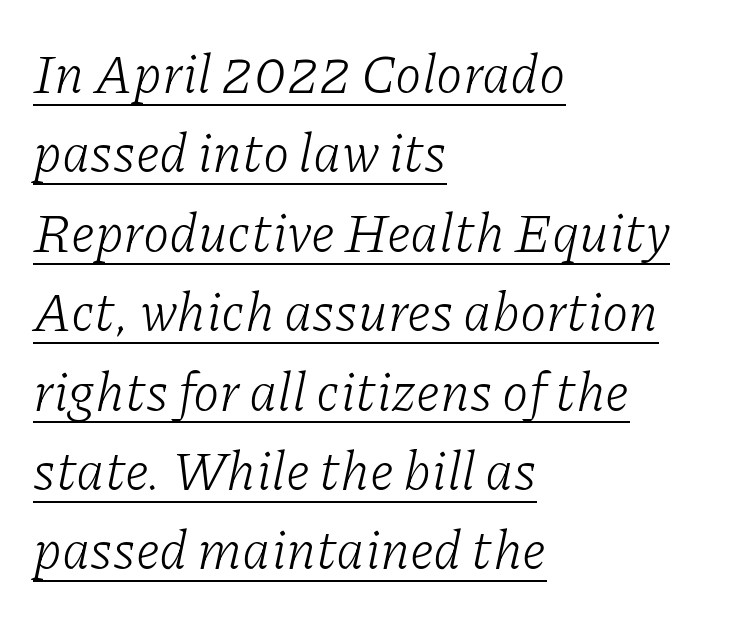
Q: Is the text bold? A: No.
Q: Is the text italic (slanted)? A: Yes, it leans right by about 11 degrees.
Q: Is the typeface a serif or a sans-serif typeface? A: Serif.
Q: Is the text underlined? A: Yes.
Q: How is the paragraph aligned? A: Left-aligned.
Q: Is the spacing between letters normal or unusually wide? A: Normal.
Q: Is the spacing between lines tight, normal or loose? A: Normal.
Q: Width (condensed, normal, or wide)? A: Normal.
Q: Stroke contrast? A: Low.
Q: x-height? A: Medium.
Q: Monospaced? A: No.
